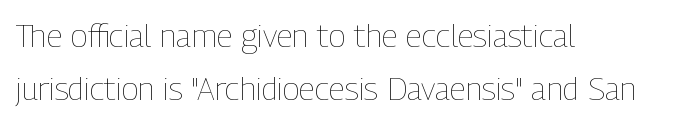
The image shows 32 px thin, condensed type, upright; set left-aligned, normal line spacing (1.67x), normal letter spacing, not underlined; low stroke contrast and a medium x-height.
